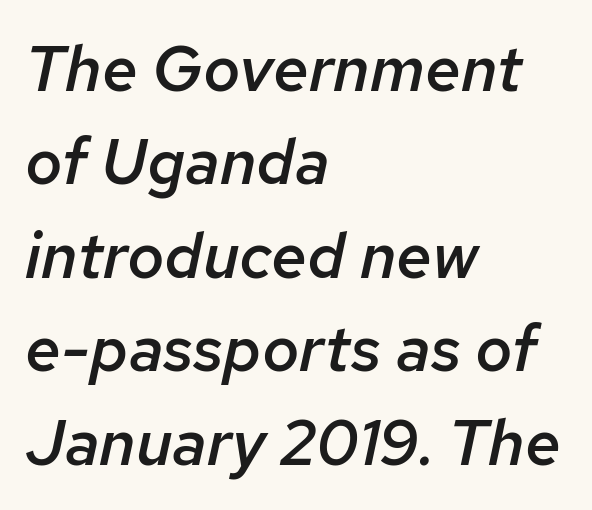
The image shows 64 px semibold type, italic (leaning right); set left-aligned, normal line spacing (1.46x), normal letter spacing, not underlined; low stroke contrast and a medium x-height.
